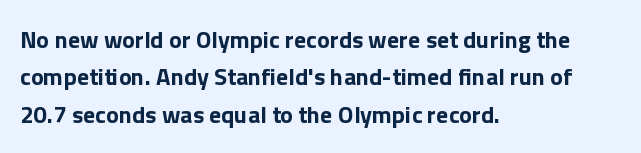
Underline: absent. Strokes here are thick enough to call this a true bold. This block has exactly the height ordinary leading produces. Standard letterfit; no display-style spreading of the glyphs. The lines are quadded left.
